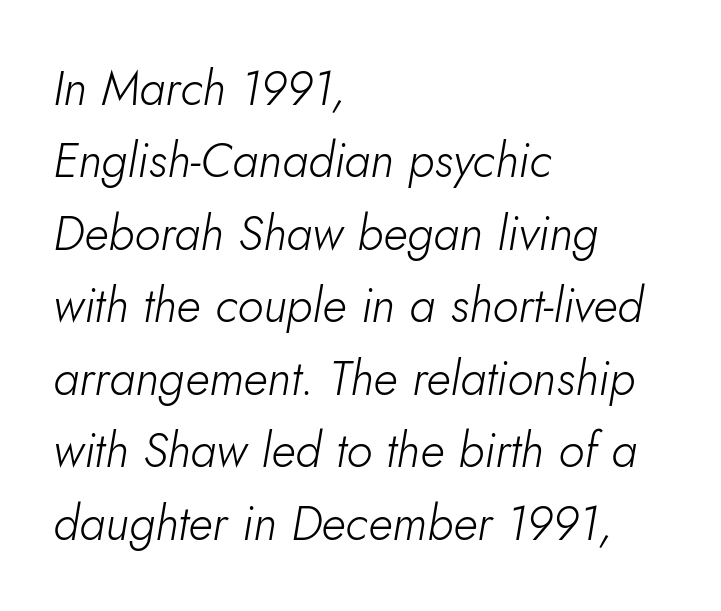
The image shows 48 px light type, italic (leaning right); set left-aligned, normal line spacing (1.51x), normal letter spacing, not underlined; low stroke contrast and a small x-height.
